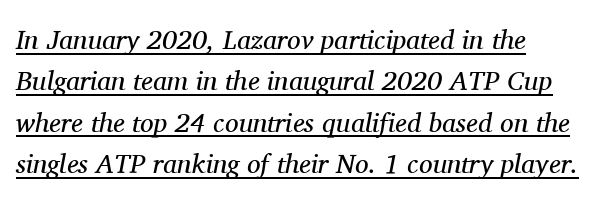
{"italic": "yes", "lean": "right", "slant_degrees": 11, "bold": "no", "underline": "yes", "align": "left", "line_spacing": "normal", "line_spacing_ratio": 1.53, "letter_spacing": "normal", "letter_spacing_em": 0.0, "glyph_px": 27}
